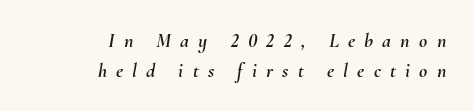
The image shows 20 px text type, italic (leaning right); set right-aligned, normal line spacing (1.48x), unusually wide letter spacing (+0.46 em), not underlined.
